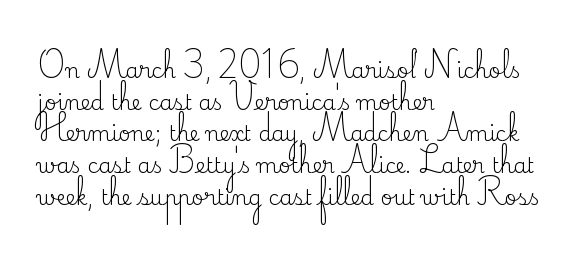
The image shows 21 px text type, upright; set left-aligned, normal line spacing (1.51x), normal letter spacing, not underlined.
